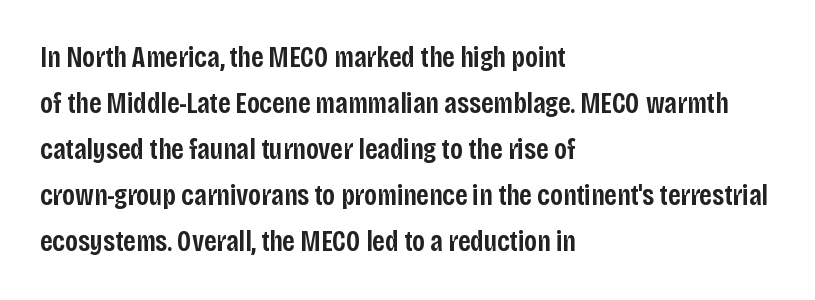
The image shows 29 px semibold, condensed sans-serif type, upright; set left-aligned, normal line spacing (1.59x), normal letter spacing, not underlined; low stroke contrast and a large x-height.
